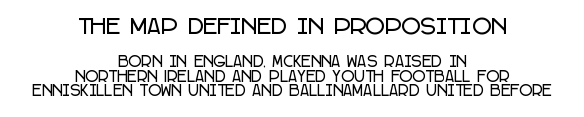
{"italic": "no", "underline": "no", "align": "center", "line_spacing": "tight", "line_spacing_ratio": 1.03, "letter_spacing": "normal", "letter_spacing_em": 0.0, "larger_block": "first", "size_ratio": 1.5, "glyph_px": 21}
